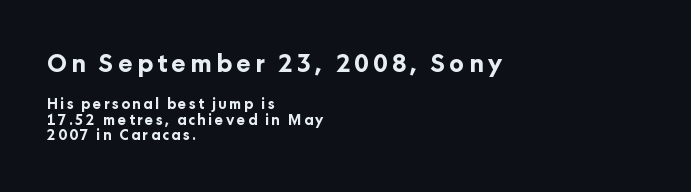
The emphasis by scale lands on block number one, above. The line-height multiplier appears low, near solid setting. The specimen omits any rule beneath the text block's lines. This is roman type, the default non-slanted kind. Casual observation: everything's shoved over to the left. Emphasis by weight is at full strength: bold.
